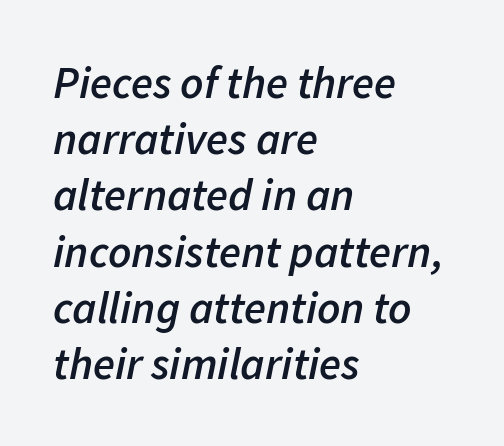
Q: Is the text bold? A: Semi-bold.
Q: Is the text italic (slanted)? A: Yes, it leans right by about 11 degrees.
Q: Is the text underlined? A: No.
Q: How is the paragraph aligned? A: Left-aligned.
Q: Is the spacing between letters normal or unusually wide? A: Normal.
Q: Is the spacing between lines tight, normal or loose? A: Normal.
Q: Width (condensed, normal, or wide)? A: Normal.
Q: Stroke contrast? A: Low.
Q: x-height? A: Medium.
Q: Monospaced? A: No.
